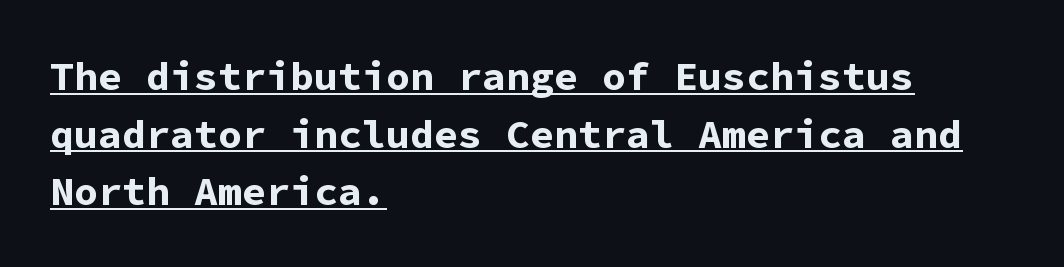
The image shows 40 px bold sans-serif type, upright, monospaced; set left-aligned, normal line spacing (1.44x), normal letter spacing, underlined; low stroke contrast and a medium x-height.
